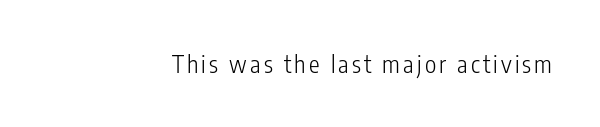
Only glyphs here, with clear space below each row. Posture: upright roman. The font is comparable to plain body text, perhaps lighter.
